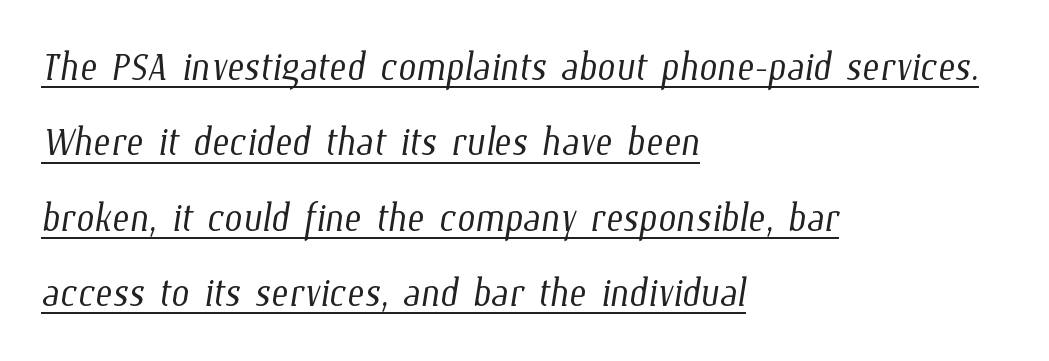
The string is rendered with underlining switched on. Heft: none added — not bold. Here the designer chose a conventional face with non-uniform glyph widths. The vertical gap from one line to the next is medium. In CSS terms this would be text-align: left. Letter spacing: default.
